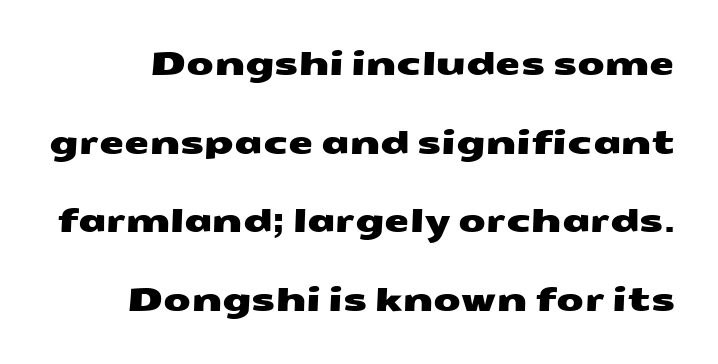
The image shows 32 px wide sans-serif type; set loose line spacing (2.46x), normal letter spacing, not underlined; medium stroke contrast and a medium x-height.
